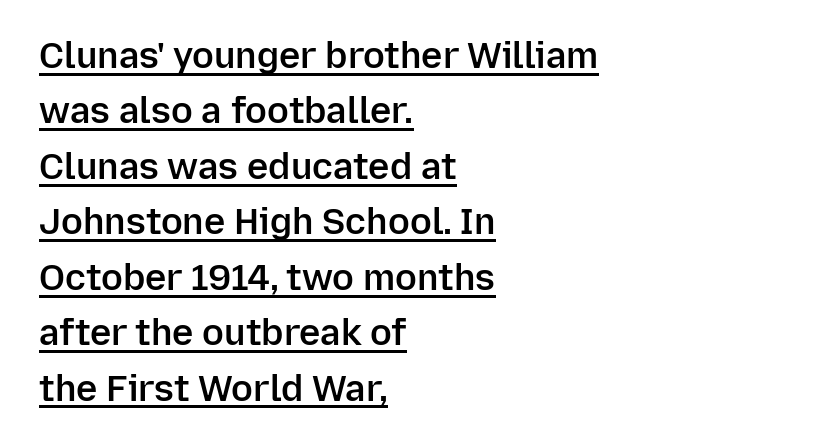
{"serif": "no", "italic": "no", "bold": "semi", "weight": "semibold", "width": "normal", "stroke_contrast": "low", "x_height": "medium", "monospaced": "no", "underline": "yes", "align": "left", "line_spacing": "normal", "line_spacing_ratio": 1.54, "letter_spacing": "normal", "letter_spacing_em": 0.0, "glyph_px": 36}
